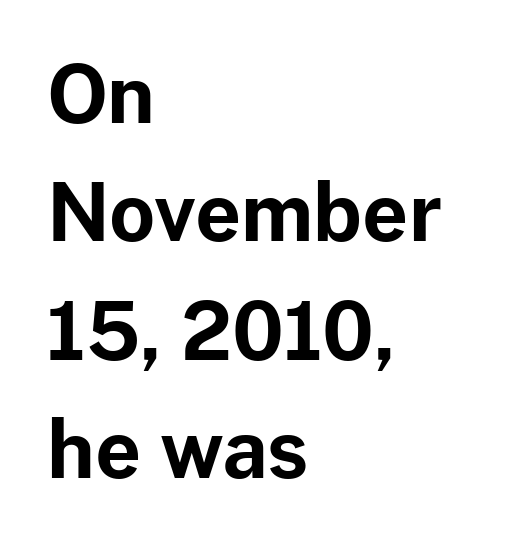
Q: Is the text bold? A: Yes.
Q: Is the text italic (slanted)? A: No, it is upright.
Q: Is the typeface a serif or a sans-serif typeface? A: Sans-serif.
Q: Is the text underlined? A: No.
Q: How is the paragraph aligned? A: Left-aligned.
Q: Is the spacing between letters normal or unusually wide? A: Normal.
Q: Is the spacing between lines tight, normal or loose? A: Normal.
Q: Width (condensed, normal, or wide)? A: Normal.
Q: Stroke contrast? A: Low.
Q: x-height? A: Medium.
Q: Monospaced? A: No.
